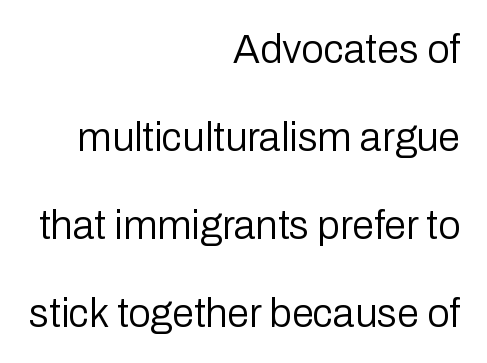
{"serif": "no", "italic": "no", "bold": "no", "weight": "regular", "width": "normal", "stroke_contrast": "low", "x_height": "medium", "monospaced": "no", "underline": "no", "align": "right", "line_spacing": "loose", "line_spacing_ratio": 2.2, "letter_spacing": "normal", "letter_spacing_em": 0.0, "glyph_px": 40}
